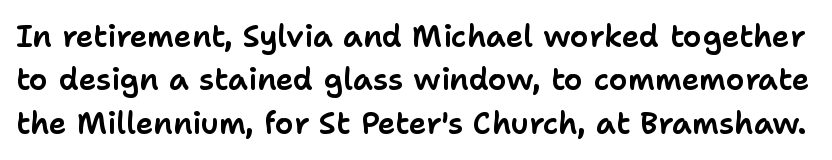
Q: Is the text italic (slanted)? A: No, it is upright.
Q: Is the typeface a serif or a sans-serif typeface? A: Sans-serif.
Q: Is the text underlined? A: No.
Q: Is the spacing between letters normal or unusually wide? A: Normal.
Q: Is the spacing between lines tight, normal or loose? A: Normal.
Q: Width (condensed, normal, or wide)? A: Normal.
Q: Stroke contrast? A: Low.
Q: x-height? A: Medium.
Q: Monospaced? A: No.
